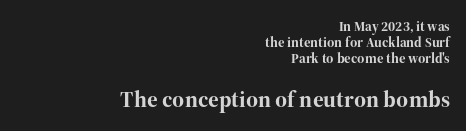
Q: Is the text bold? A: Yes.
Q: Is the text italic (slanted)? A: No, it is upright.
Q: Is the text underlined? A: No.
Q: How is the paragraph aligned? A: Right-aligned.
Q: Is the spacing between letters normal or unusually wide? A: Normal.
Q: Is the spacing between lines tight, normal or loose? A: Tight.
Q: Which block of text is set in a larger size, the first (top) or the second (bottom)? A: The second (bottom) one.
